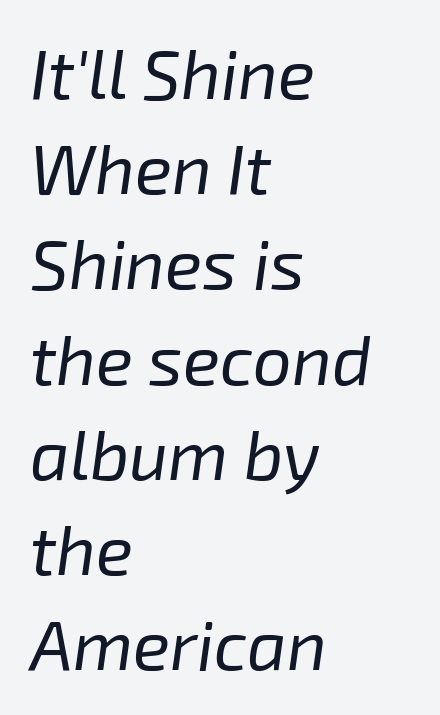
Q: Is the text bold? A: No.
Q: Is the text italic (slanted)? A: Yes, it leans right by about 8 degrees.
Q: Is the text underlined? A: No.
Q: How is the paragraph aligned? A: Left-aligned.
Q: Is the spacing between letters normal or unusually wide? A: Normal.
Q: Is the spacing between lines tight, normal or loose? A: Normal.
Q: Width (condensed, normal, or wide)? A: Normal.
Q: Stroke contrast? A: Low.
Q: x-height? A: Medium.
Q: Monospaced? A: No.
